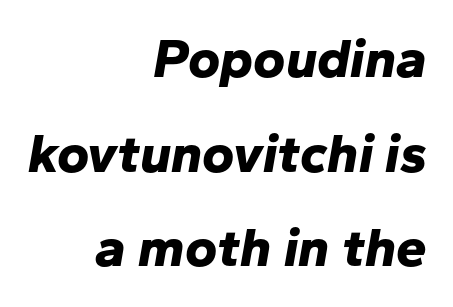
{"italic": "yes", "lean": "right", "slant_degrees": 10, "bold": "yes", "weight": "bold", "width": "normal", "stroke_contrast": "low", "x_height": "medium", "monospaced": "no", "underline": "no", "align": "right", "line_spacing_ratio": 1.72, "letter_spacing": "normal", "letter_spacing_em": 0.0, "glyph_px": 55}
